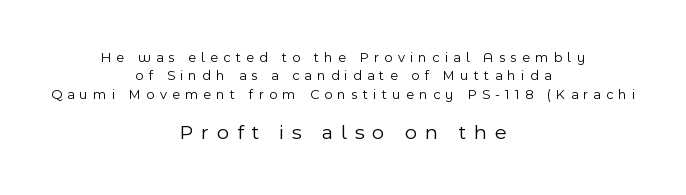
Q: Is the text bold? A: No.
Q: Is the text italic (slanted)? A: No, it is upright.
Q: Is the text underlined? A: No.
Q: How is the paragraph aligned? A: Centered.
Q: Is the spacing between letters normal or unusually wide? A: Unusually wide.
Q: Is the spacing between lines tight, normal or loose? A: Normal.
Q: Which block of text is set in a larger size, the first (top) or the second (bottom)? A: The second (bottom) one.
